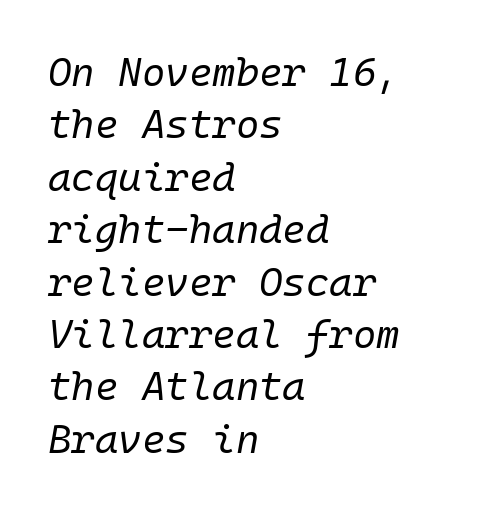
The image shows 40 px regular-weight type, italic (leaning right), monospaced; set left-aligned, normal line spacing (1.31x), normal letter spacing, not underlined; low stroke contrast and a medium x-height.
